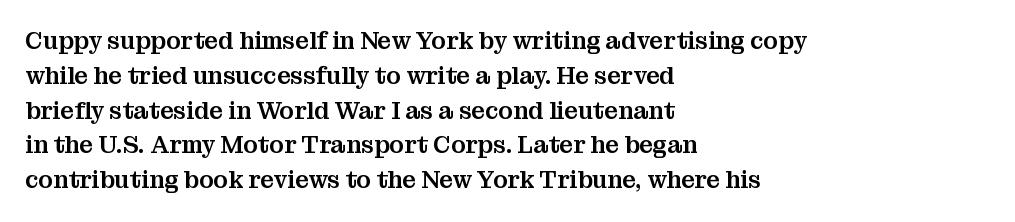
The image shows 24 px text type, upright; set left-aligned, normal line spacing (1.45x), normal letter spacing, not underlined.
